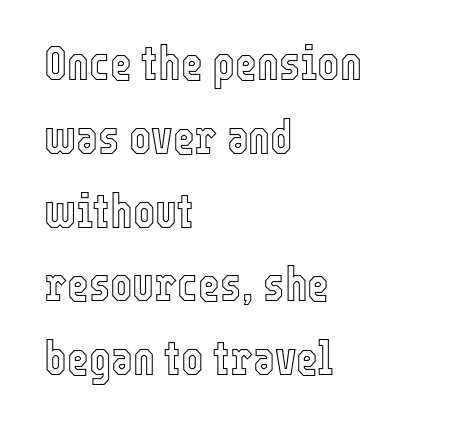
Q: Is the text italic (slanted)? A: No, it is upright.
Q: Is the text underlined? A: No.
Q: How is the paragraph aligned? A: Left-aligned.
Q: Is the spacing between letters normal or unusually wide? A: Normal.
Q: Is the spacing between lines tight, normal or loose? A: Normal.
Q: Width (condensed, normal, or wide)? A: Condensed.
Q: x-height? A: Medium.
Q: Monospaced? A: No.
